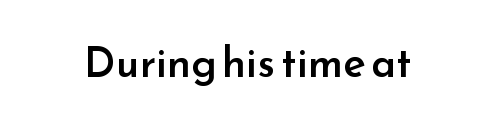
Q: Is the text bold? A: Semi-bold.
Q: Is the text italic (slanted)? A: No, it is upright.
Q: Is the typeface a serif or a sans-serif typeface? A: Sans-serif.
Q: Is the text underlined? A: No.
Q: Is the spacing between letters normal or unusually wide? A: Normal.
Q: Width (condensed, normal, or wide)? A: Normal.
Q: Stroke contrast? A: Low.
Q: x-height? A: Small.
Q: Monospaced? A: No.
